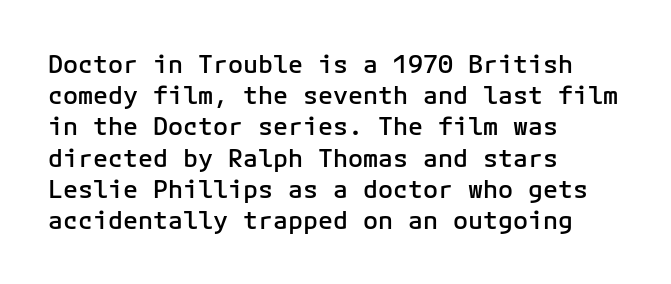
The vertical gap from one line to the next is medium. This sample is left-justified, so line endings fall wherever the words run out. Check under the words: just untouched page. Honestly, the letter spacing is just normal — you wouldn't notice it. Does the lettering tilt? It doesn't — this is upright. Typesetter's note: demi weight, one step under bold.
